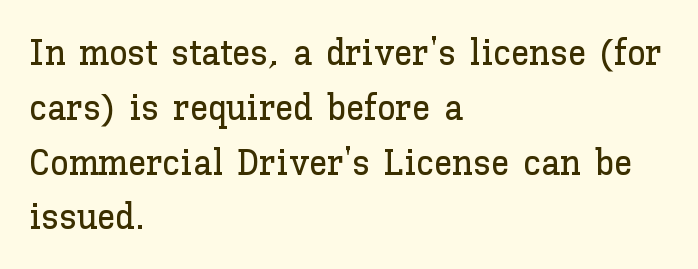
This sample has the flowing, uneven cadence of proportional lettering. A bare baseline throughout the passage. These lines were composed using upright roman letters. Observe the ordinary spacing: letters are neighbours, not strangers.
